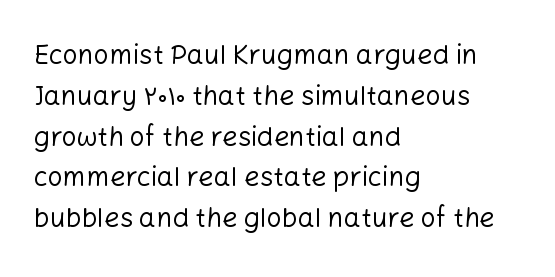
The image shows 27 px text type, upright; set left-aligned, normal line spacing (1.51x), normal letter spacing, not underlined.
